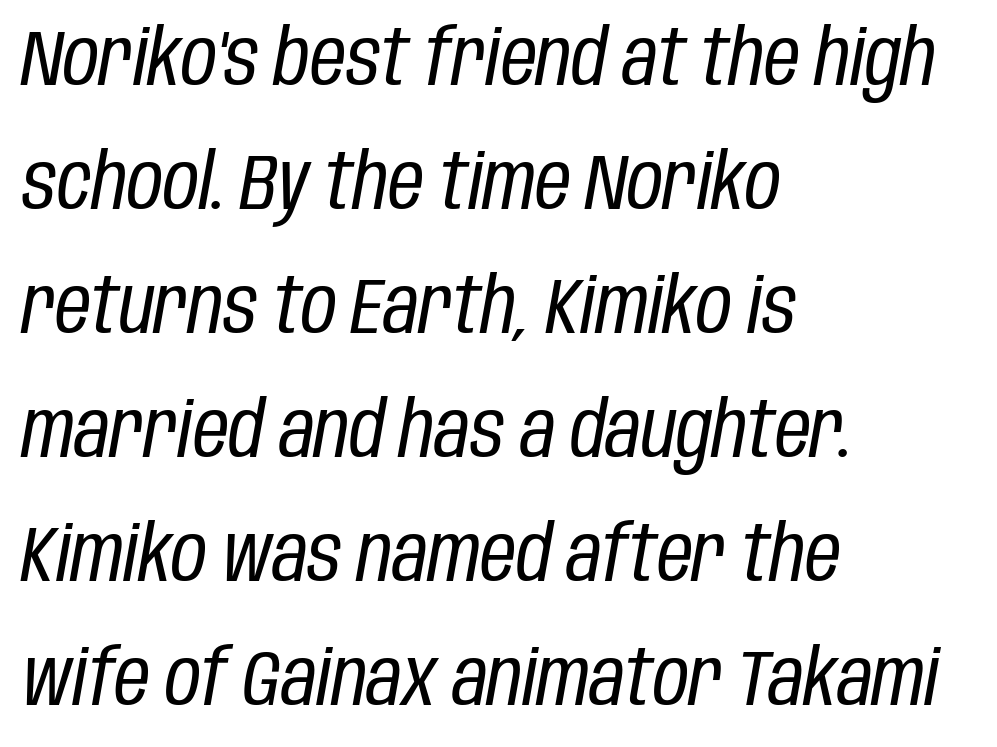
Look at the tracking — it's just the regular setting, nothing added. Think standard paragraph weight, or any step lighter than that. Only glyphs here, with clear space below each row. Think of a printed novel: that variable character pitch is what you see here. Short and long lines alike share a common starting point at left. Quick note: italic.
